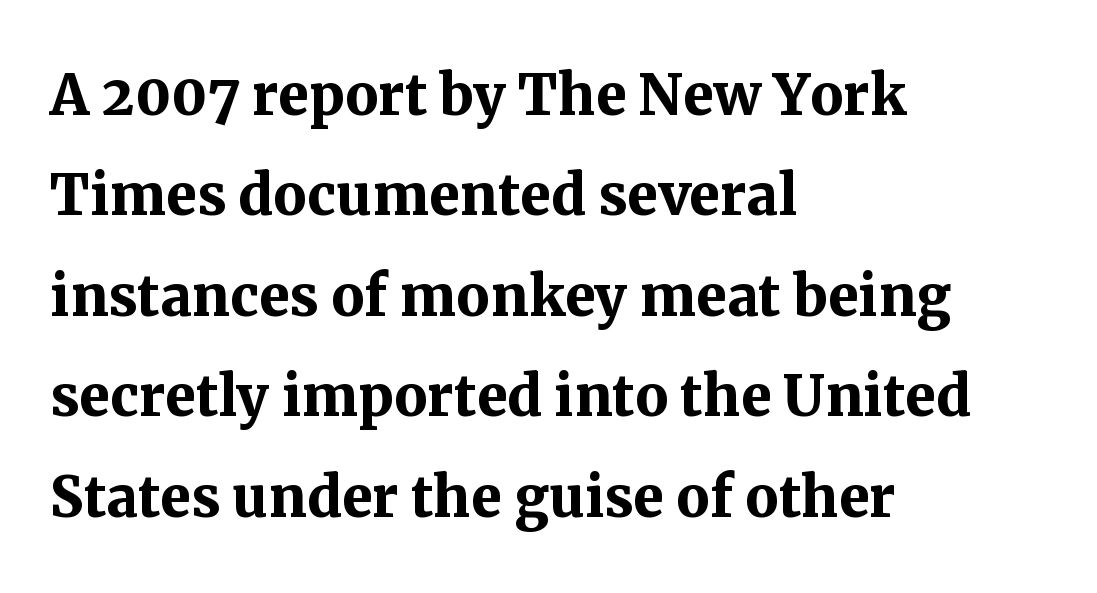
Spacing verdict: proportional, widths tailored to each character. Leading matches the norm, producing a regular column. These words are printed bold, with thick strokes throughout. Posture: straight, roman, zero tilt.
